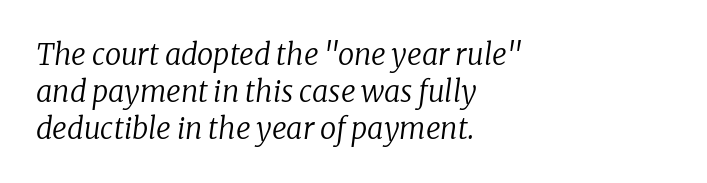
{"serif": "yes", "italic": "yes", "lean": "right", "slant_degrees": 8, "bold": "no", "weight": "regular", "width": "normal", "stroke_contrast": "low", "x_height": "medium", "monospaced": "no", "underline": "no", "align": "left", "line_spacing": "normal", "line_spacing_ratio": 1.27, "letter_spacing": "normal", "letter_spacing_em": 0.0, "glyph_px": 29}
